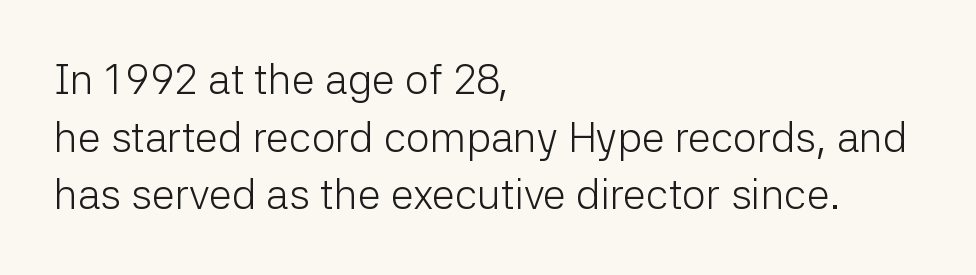
There is no visible air inserted between adjacent glyphs. A normal amount of white space separates one row of letters from the next. Descenders hang freely into open space. The face used here is proportionally spaced, like ordinary book or web type.
